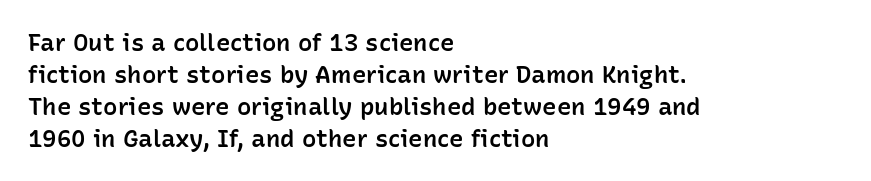
Q: Is the text bold? A: Semi-bold.
Q: Is the text italic (slanted)? A: No, it is upright.
Q: Is the text underlined? A: No.
Q: How is the paragraph aligned? A: Left-aligned.
Q: Is the spacing between letters normal or unusually wide? A: Normal.
Q: Is the spacing between lines tight, normal or loose? A: Normal.
